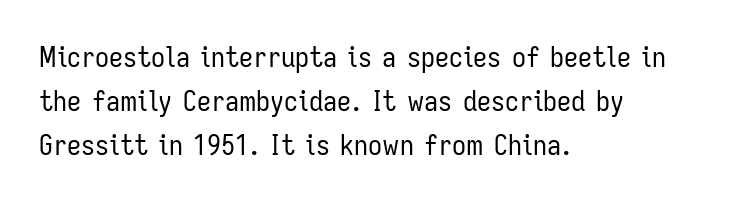
The image shows 28 px regular-weight, condensed sans-serif type, upright; set left-aligned, normal line spacing (1.57x), normal letter spacing, not underlined; low stroke contrast and a medium x-height.
